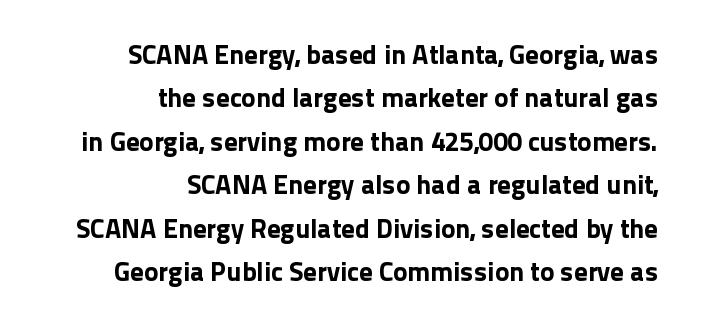
The image shows 27 px text type, upright; set right-aligned, normal line spacing (1.61x), normal letter spacing, not underlined.
